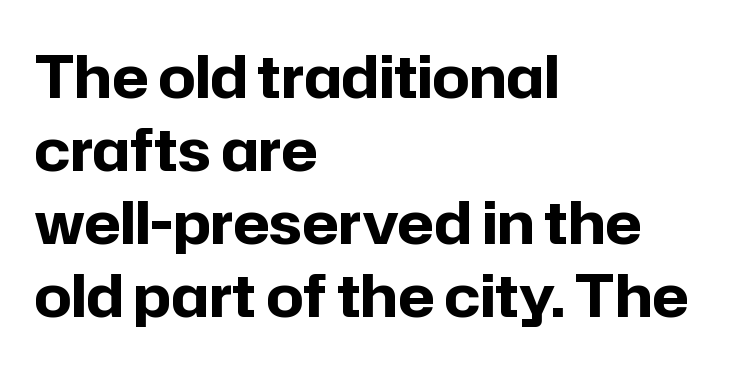
{"serif": "no", "italic": "no", "bold": "yes", "weight": "bold", "width": "normal", "stroke_contrast": "low", "x_height": "medium", "monospaced": "no", "underline": "no", "align": "left", "line_spacing": "normal", "line_spacing_ratio": 1.26, "letter_spacing": "normal", "letter_spacing_em": 0.0, "glyph_px": 58}
